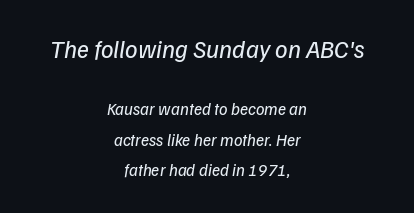
Q: Is the text bold? A: No.
Q: Is the text italic (slanted)? A: Yes, it leans right by about 9 degrees.
Q: Is the text underlined? A: No.
Q: How is the paragraph aligned? A: Centered.
Q: Is the spacing between letters normal or unusually wide? A: Normal.
Q: Which block of text is set in a larger size, the first (top) or the second (bottom)? A: The first (top) one.
